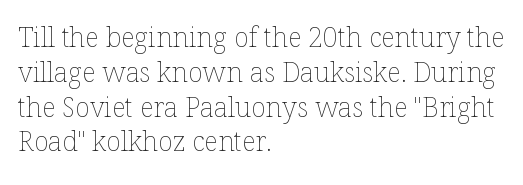
This sample keeps an unexceptional amount of space between lines. Characters remain perfectly vertical along every line. The gap between lines stays unmarked. Is this a heavy cut? Hardly; it is regular or lighter.
